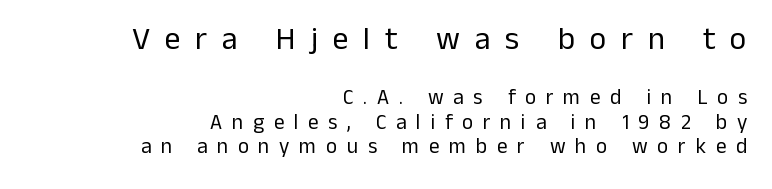
The image shows 32 px regular-weight sans-serif type, upright; set right-aligned, line spacing 1.17x, unusually wide letter spacing (+0.46 em), not underlined; the first (top) block is 1.52x larger; low stroke contrast and a medium x-height.
